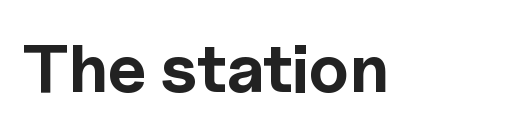
Q: Is the text bold? A: Yes.
Q: Is the text italic (slanted)? A: No, it is upright.
Q: Is the typeface a serif or a sans-serif typeface? A: Sans-serif.
Q: Is the text underlined? A: No.
Q: Is the spacing between letters normal or unusually wide? A: Normal.
Q: Width (condensed, normal, or wide)? A: Normal.
Q: x-height? A: Medium.
Q: Monospaced? A: No.
